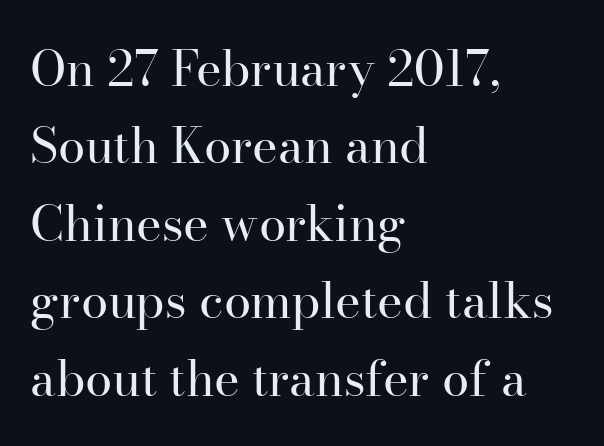
Q: Is the text bold? A: No.
Q: Is the text italic (slanted)? A: No, it is upright.
Q: Is the typeface a serif or a sans-serif typeface? A: Serif.
Q: Is the text underlined? A: No.
Q: How is the paragraph aligned? A: Left-aligned.
Q: Is the spacing between letters normal or unusually wide? A: Normal.
Q: Is the spacing between lines tight, normal or loose? A: Normal.
Q: Width (condensed, normal, or wide)? A: Normal.
Q: Stroke contrast? A: High.
Q: x-height? A: Small.
Q: Monospaced? A: No.
